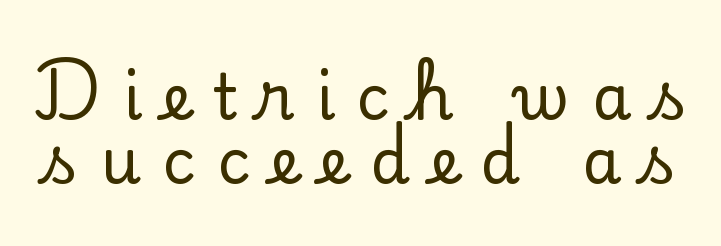
{"serif": "yes", "italic": "no", "width": "normal", "stroke_contrast": "low", "x_height": "small", "monospaced": "no", "underline": "no", "line_spacing": "tight", "line_spacing_ratio": 1.02, "letter_spacing": "wide", "letter_spacing_em": 0.34, "glyph_px": 63}
